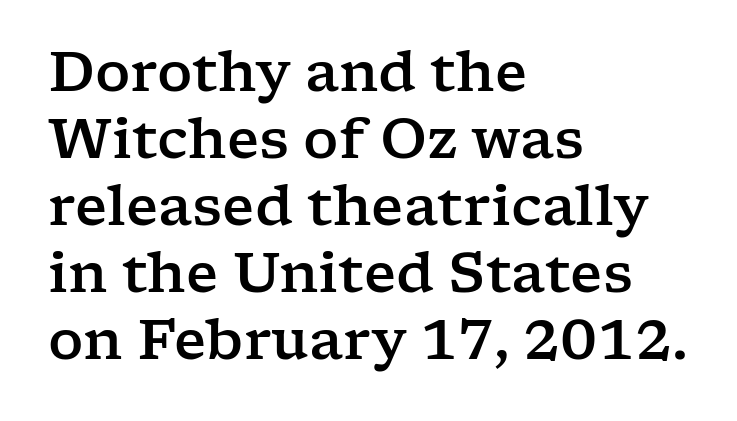
Type without underlining. The face used here is rendered with its standard letterfit. This sample uses an upright cut, with every glyph sitting square on the baseline. Little horizontal feet cap the strokes, marking this as serif type.
